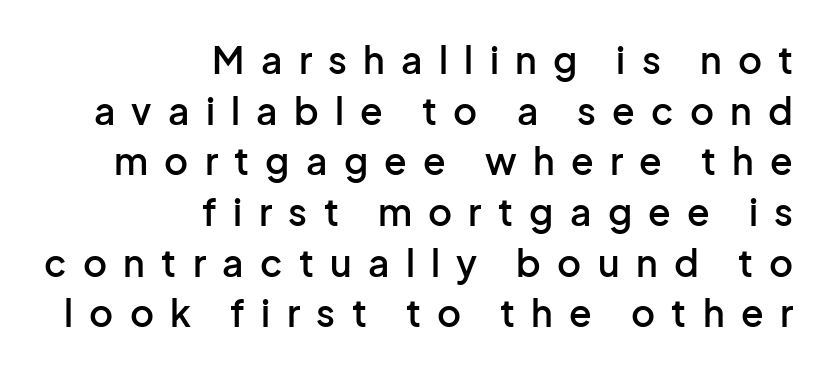
The image shows 37 px semibold sans-serif type, upright; set right-aligned, normal line spacing (1.37x), unusually wide letter spacing (+0.44 em), not underlined; low stroke contrast and a medium x-height.
